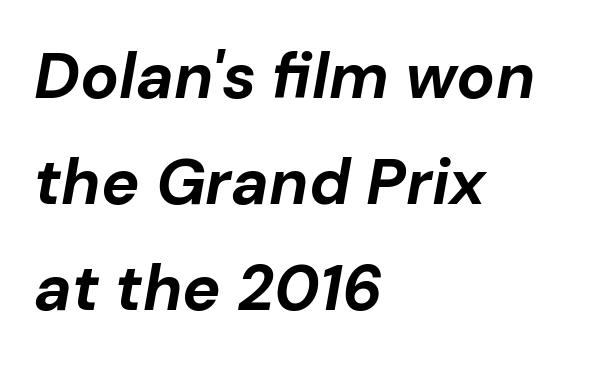
The image shows 64 px bold type, italic (leaning right); set left-aligned, normal line spacing (1.66x), normal letter spacing, not underlined; low stroke contrast and a medium x-height.
